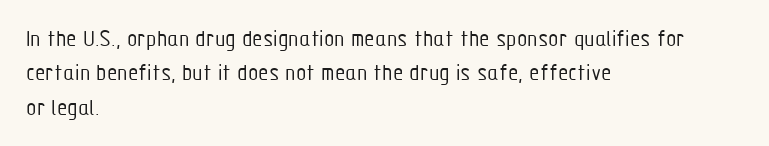
{"italic": "no", "bold": "no", "underline": "no", "align": "left", "line_spacing": "normal", "line_spacing_ratio": 1.43, "letter_spacing": "normal", "letter_spacing_em": 0.0, "glyph_px": 24}
